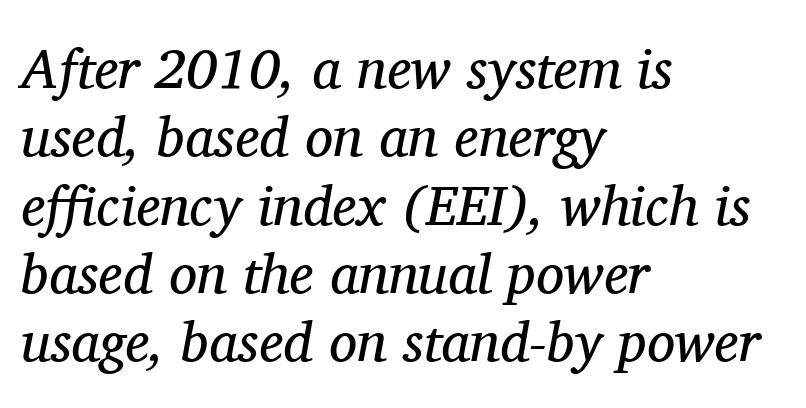
Q: Is the text bold? A: No.
Q: Is the text italic (slanted)? A: Yes, it leans right by about 11 degrees.
Q: Is the typeface a serif or a sans-serif typeface? A: Serif.
Q: Is the text underlined? A: No.
Q: How is the paragraph aligned? A: Left-aligned.
Q: Is the spacing between letters normal or unusually wide? A: Normal.
Q: Width (condensed, normal, or wide)? A: Normal.
Q: Stroke contrast? A: Medium.
Q: x-height? A: Medium.
Q: Monospaced? A: No.
